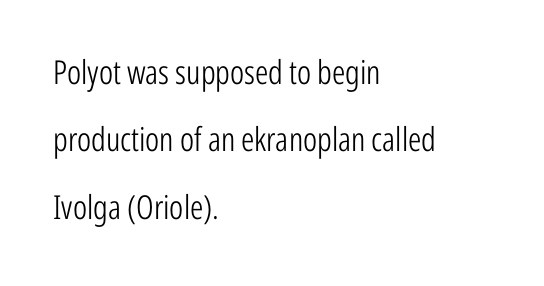
{"serif": "no", "italic": "no", "bold": "no", "weight": "light", "width": "condensed", "stroke_contrast": "low", "x_height": "medium", "monospaced": "no", "underline": "no", "align": "left", "line_spacing": "loose", "line_spacing_ratio": 2.04, "letter_spacing": "normal", "letter_spacing_em": 0.0, "glyph_px": 33}
